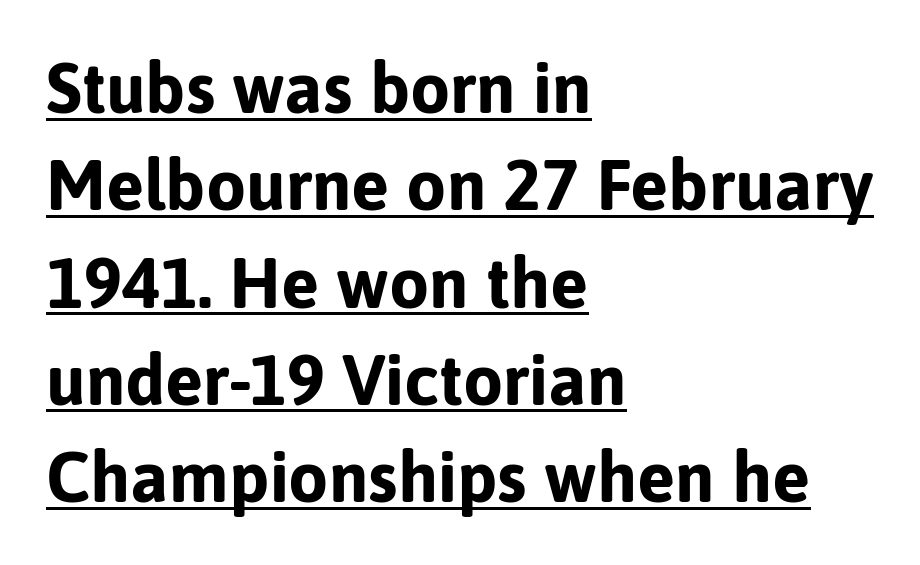
The characters display no serif detailing; their extremities are plain. The lines in this sample share a left origin and differ only in where they stop. The lines sit at an ordinary, default distance from one another. Italic: no, the glyphs are upright roman. Caption: lettering with a line underneath. Character widths vary here, with narrow letters taking less room than wide ones.
